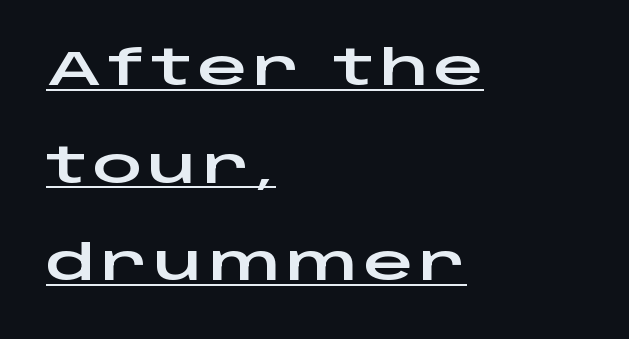
Character widths vary here, with narrow letters taking less room than wide ones. This sample uses a sans-serif face. One glance says open: line gaps are wider than usual. This sample uses an upright cut, with every glyph sitting square on the baseline. Alignment: flush left.
